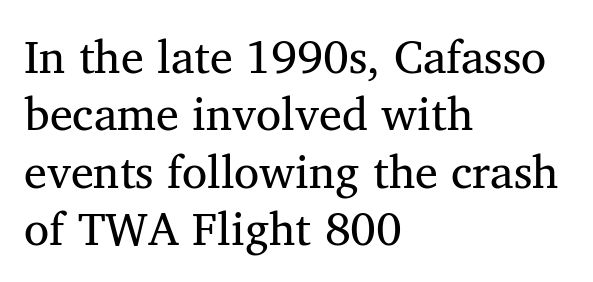
Q: Is the text bold? A: No.
Q: Is the text italic (slanted)? A: No, it is upright.
Q: Is the typeface a serif or a sans-serif typeface? A: Serif.
Q: Is the text underlined? A: No.
Q: How is the paragraph aligned? A: Left-aligned.
Q: Is the spacing between letters normal or unusually wide? A: Normal.
Q: Is the spacing between lines tight, normal or loose? A: Normal.
Q: Width (condensed, normal, or wide)? A: Normal.
Q: Stroke contrast? A: Medium.
Q: x-height? A: Medium.
Q: Monospaced? A: No.
